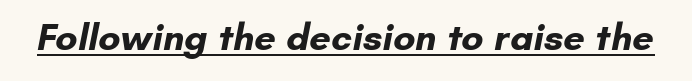
The image shows 38 px bold sans-serif type; set normal letter spacing, underlined; low stroke contrast and a small x-height.
